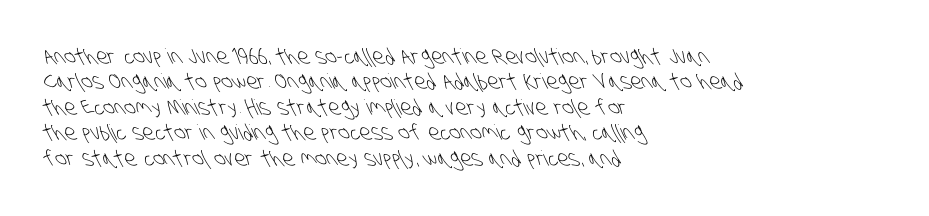
Q: Is the text bold? A: No.
Q: Is the text underlined? A: No.
Q: How is the paragraph aligned? A: Left-aligned.
Q: Is the spacing between letters normal or unusually wide? A: Normal.
